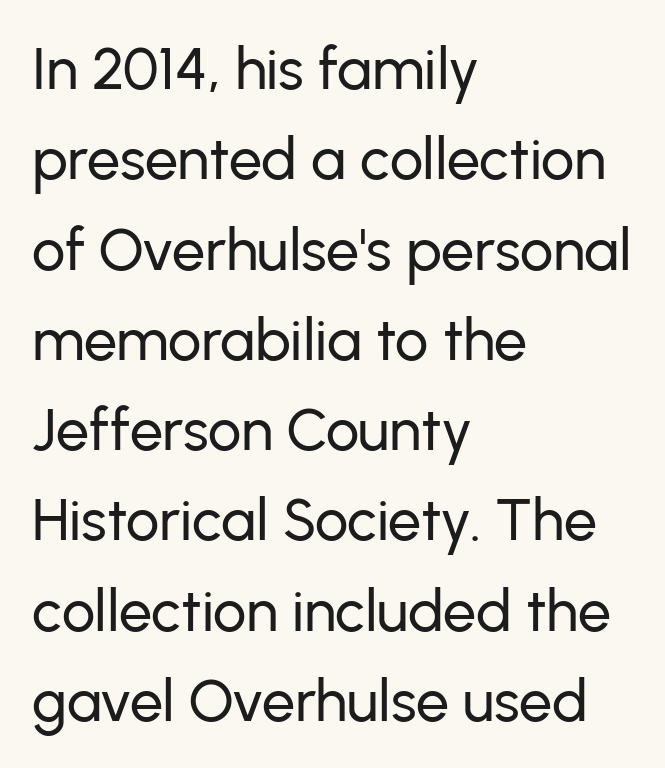
{"serif": "no", "italic": "no", "width": "normal", "stroke_contrast": "low", "x_height": "medium", "monospaced": "no", "underline": "no", "align": "left", "line_spacing": "normal", "line_spacing_ratio": 1.53, "letter_spacing": "normal", "letter_spacing_em": 0.0, "glyph_px": 59}
